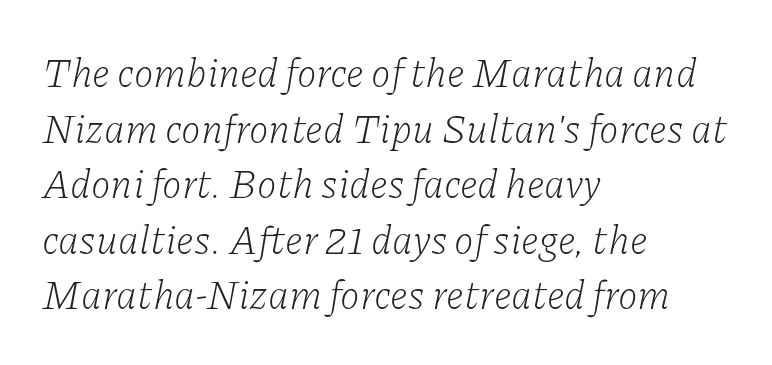
{"serif": "yes", "italic": "yes", "lean": "right", "slant_degrees": 11, "bold": "no", "weight": "light", "width": "normal", "stroke_contrast": "low", "x_height": "medium", "monospaced": "no", "underline": "no", "align": "left", "line_spacing": "normal", "line_spacing_ratio": 1.39, "letter_spacing": "normal", "letter_spacing_em": 0.0, "glyph_px": 40}
